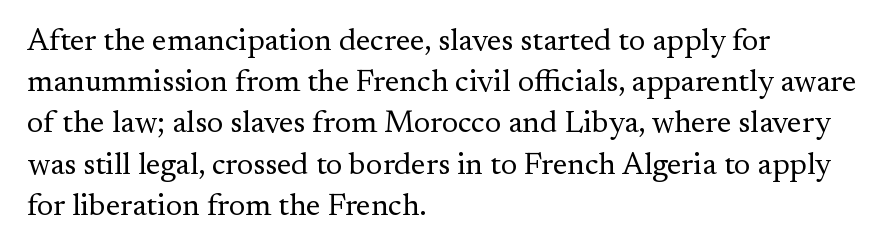
Q: Is the text bold? A: No.
Q: Is the text italic (slanted)? A: No, it is upright.
Q: Is the typeface a serif or a sans-serif typeface? A: Serif.
Q: Is the text underlined? A: No.
Q: How is the paragraph aligned? A: Left-aligned.
Q: Is the spacing between letters normal or unusually wide? A: Normal.
Q: Is the spacing between lines tight, normal or loose? A: Normal.
Q: Width (condensed, normal, or wide)? A: Normal.
Q: Stroke contrast? A: Medium.
Q: x-height? A: Small.
Q: Monospaced? A: No.
